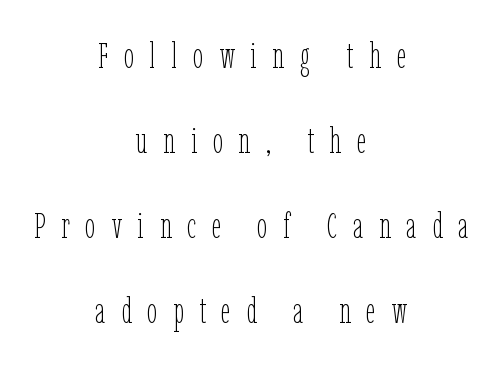
Q: Is the text bold? A: No.
Q: Is the text italic (slanted)? A: No, it is upright.
Q: Is the text underlined? A: No.
Q: How is the paragraph aligned? A: Centered.
Q: Is the spacing between letters normal or unusually wide? A: Unusually wide.
Q: Is the spacing between lines tight, normal or loose? A: Loose.
Q: Width (condensed, normal, or wide)? A: Condensed.
Q: Stroke contrast? A: Low.
Q: x-height? A: Medium.
Q: Monospaced? A: No.
